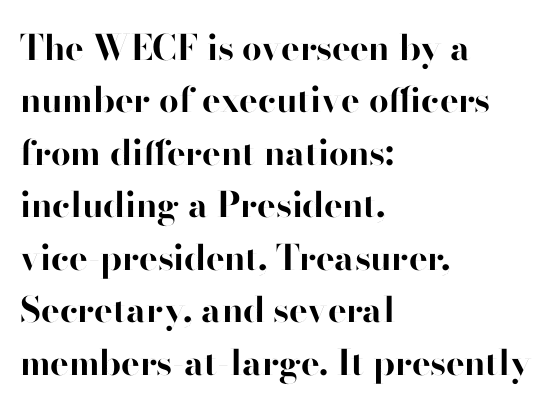
The line-height multiplier appears to be the usual default. Compared with a centered layout, this one pins lines to the left instead. Regarding serifs, this sample does without them. Rule under the text: the space is simply empty.
